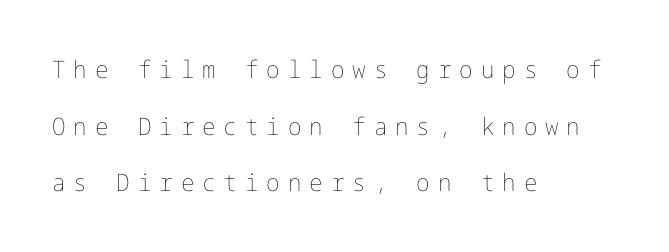
The image shows 24 px text type, upright; set left-aligned, loose line spacing (2.36x), unusually wide letter spacing (+0.33 em), not underlined.
